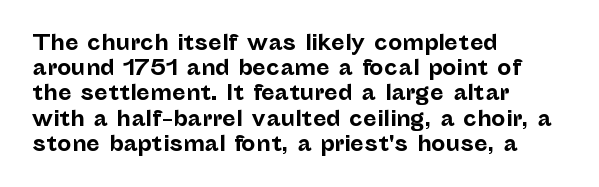
Q: Is the text bold? A: Yes.
Q: Is the text italic (slanted)? A: No, it is upright.
Q: Is the text underlined? A: No.
Q: How is the paragraph aligned? A: Left-aligned.
Q: Is the spacing between letters normal or unusually wide? A: Normal.
Q: Is the spacing between lines tight, normal or loose? A: Normal.
